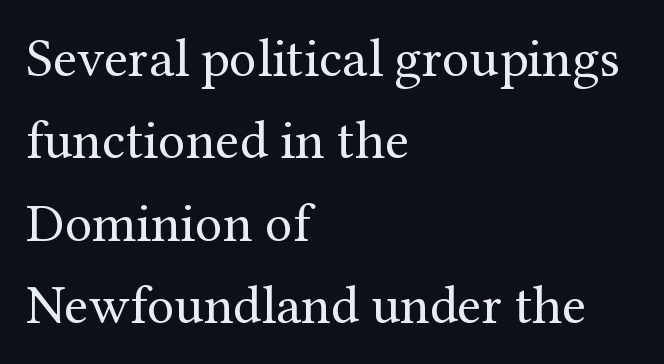
{"serif": "yes", "italic": "no", "bold": "no", "weight": "regular", "width": "normal", "stroke_contrast": "medium", "x_height": "medium", "monospaced": "no", "underline": "no", "align": "left", "line_spacing": "normal", "line_spacing_ratio": 1.5, "letter_spacing": "normal", "letter_spacing_em": 0.0, "glyph_px": 55}
